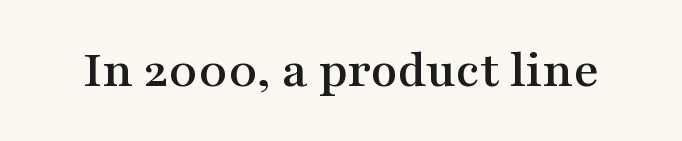
Letter spacing: default. Descender tails drop into unmarked territory. The rendering uses natural spacing where letterforms have individual widths. Vertical strokes here are truly vertical. To sum up the face: it has serifs.
